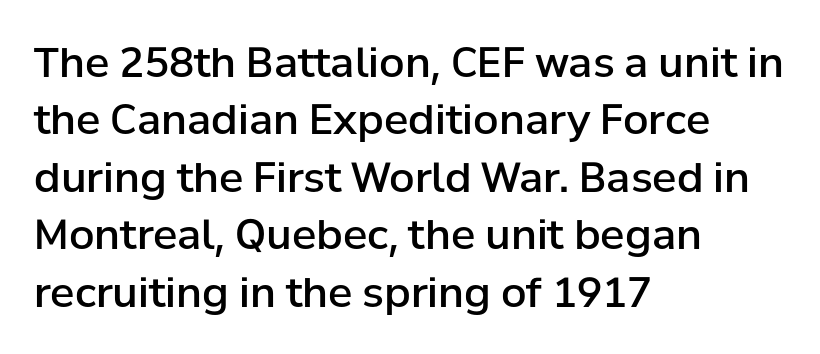
{"serif": "no", "italic": "no", "bold": "semi", "weight": "semibold", "width": "normal", "stroke_contrast": "low", "x_height": "medium", "monospaced": "no", "underline": "no", "align": "left", "line_spacing": "normal", "line_spacing_ratio": 1.4, "letter_spacing": "normal", "letter_spacing_em": 0.0, "glyph_px": 41}
